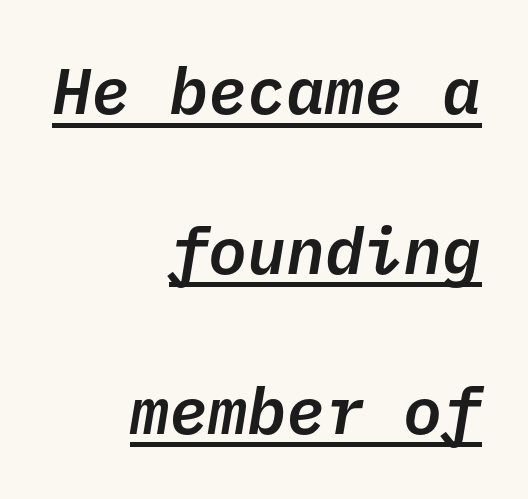
Q: Is the text italic (slanted)? A: Yes, it leans right by about 10 degrees.
Q: Is the text underlined? A: Yes.
Q: How is the paragraph aligned? A: Right-aligned.
Q: Is the spacing between letters normal or unusually wide? A: Normal.
Q: Is the spacing between lines tight, normal or loose? A: Loose.
Q: Width (condensed, normal, or wide)? A: Normal.
Q: Stroke contrast? A: Low.
Q: x-height? A: Medium.
Q: Monospaced? A: Yes.
